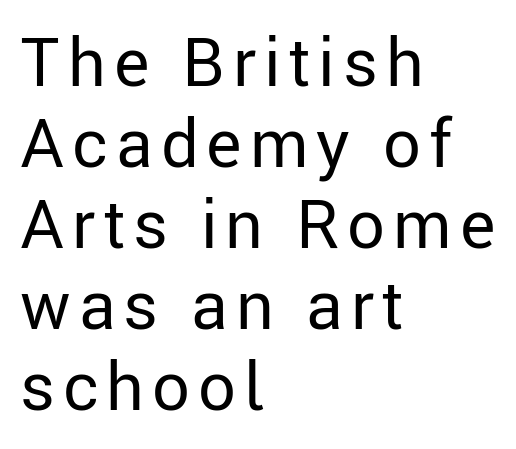
Q: Is the text bold? A: No.
Q: Is the text italic (slanted)? A: No, it is upright.
Q: Is the typeface a serif or a sans-serif typeface? A: Sans-serif.
Q: Is the text underlined? A: No.
Q: How is the paragraph aligned? A: Left-aligned.
Q: Width (condensed, normal, or wide)? A: Normal.
Q: Stroke contrast? A: Low.
Q: x-height? A: Medium.
Q: Monospaced? A: No.
